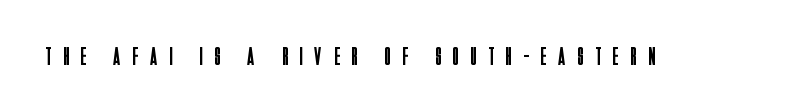
Words appear elongated and porous because spacing is wide. A clean baseline with only descenders dipping below it. The characters are drawn with everyday or finer stroke widths. A typesetter would mark this as roman, not italic.
